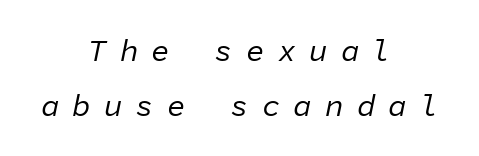
The image shows 31 px regular-weight type, italic (leaning right), monospaced; set centered, line spacing 1.78x, unusually wide letter spacing (+0.42 em), not underlined; low stroke contrast and a medium x-height.
